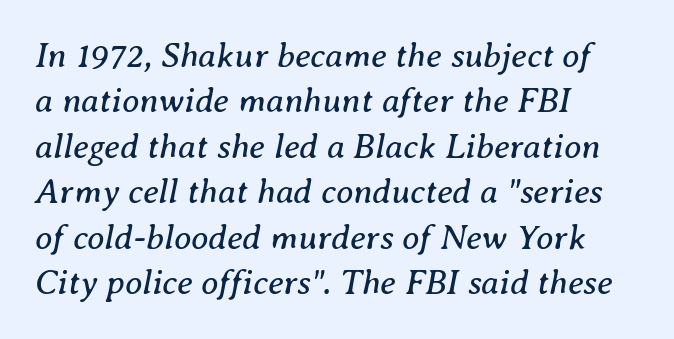
Q: Is the text bold? A: No.
Q: Is the text italic (slanted)? A: Yes, it leans right by about 8 degrees.
Q: Is the typeface a serif or a sans-serif typeface? A: Serif.
Q: Is the text underlined? A: No.
Q: How is the paragraph aligned? A: Left-aligned.
Q: Is the spacing between letters normal or unusually wide? A: Normal.
Q: Is the spacing between lines tight, normal or loose? A: Normal.
Q: Width (condensed, normal, or wide)? A: Normal.
Q: Stroke contrast? A: Medium.
Q: x-height? A: Medium.
Q: Monospaced? A: No.
